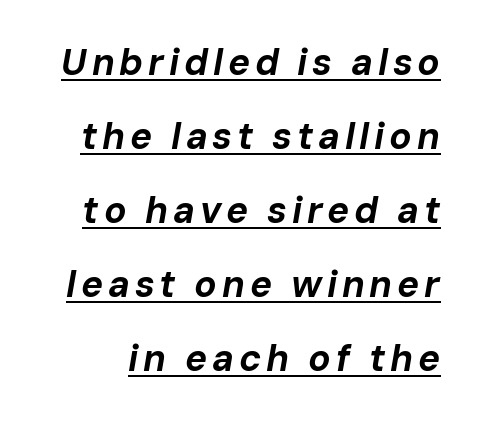
{"italic": "yes", "lean": "right", "slant_degrees": 10, "bold": "yes", "weight": "bold", "width": "normal", "stroke_contrast": "low", "x_height": "medium", "monospaced": "no", "underline": "yes", "line_spacing": "loose", "line_spacing_ratio": 2.0, "glyph_px": 37}
